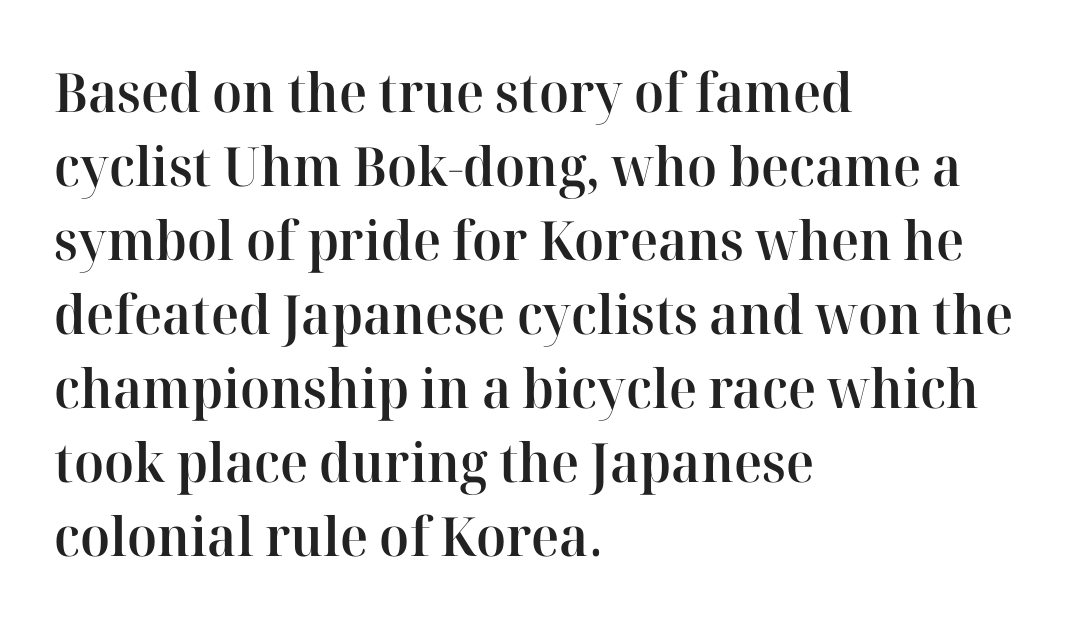
{"serif": "yes", "italic": "no", "bold": "semi", "weight": "semibold", "width": "normal", "stroke_contrast": "high", "x_height": "medium", "monospaced": "no", "underline": "no", "align": "left", "line_spacing": "normal", "line_spacing_ratio": 1.37, "letter_spacing": "normal", "letter_spacing_em": 0.0, "glyph_px": 54}
